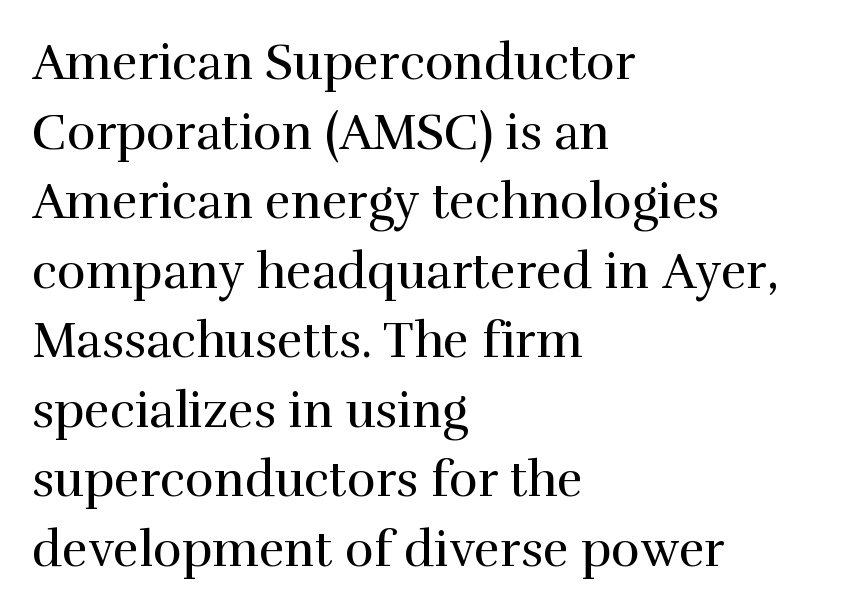
Descenders hang freely into open space. These lines keep a tight, regular rhythm from letter to letter. The typesetter chose a ragged-right arrangement here. The face used here is proportionally spaced, like ordinary book or web type.
